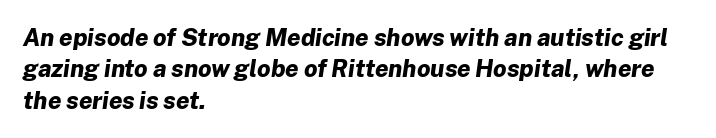
{"italic": "yes", "lean": "right", "slant_degrees": 8, "bold": "yes", "underline": "no", "align": "left", "line_spacing": "normal", "line_spacing_ratio": 1.31, "letter_spacing": "normal", "letter_spacing_em": 0.0, "glyph_px": 24}
